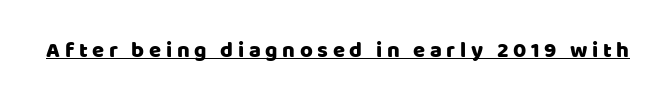
Beneath each row of characters lies a ruled line. Ascenders rise straight up at ninety degrees. Inter-character spacing is expanded well beyond the font's built-in metrics.
